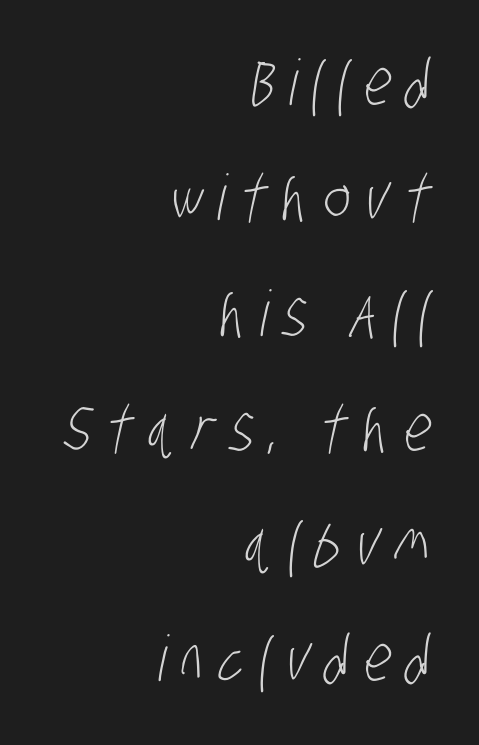
The image shows 63 px light, condensed sans-serif type; set right-aligned, line spacing 1.83x, unusually wide letter spacing (+0.24 em), not underlined; low stroke contrast and a large x-height.
